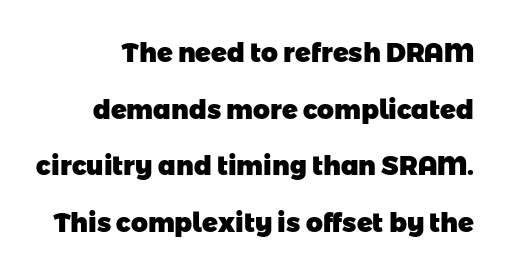
Lines of text with bare space underneath. Strong, thick strokes mark this as bold type. Whoever set this chose breathing room over compactness in the vertical rhythm. The horizontal fit of the characters is conventional and even.
